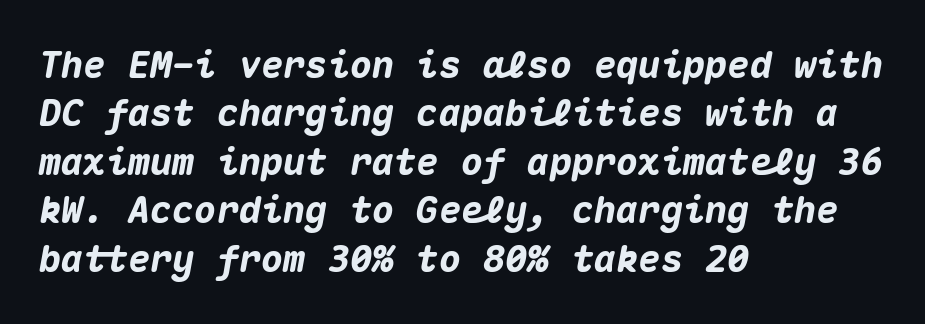
In terms of leading, this rendering sits right in the middle. Beneath every word, the page is bare. These lines were composed using italics. Emphasis by weight is at full strength: bold. The setting favours the left margin, as ordinary paragraphs usually do.
